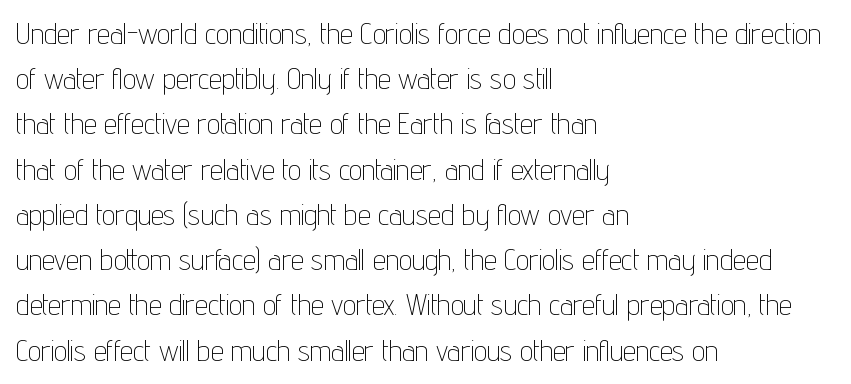
Students, observe: this is what conventionally led text looks like. Tracking value appears to be zero — textbook default spacing. The axis of the letterforms is exactly vertical. Compared with a typical body face, this is equally light or lighter still.
